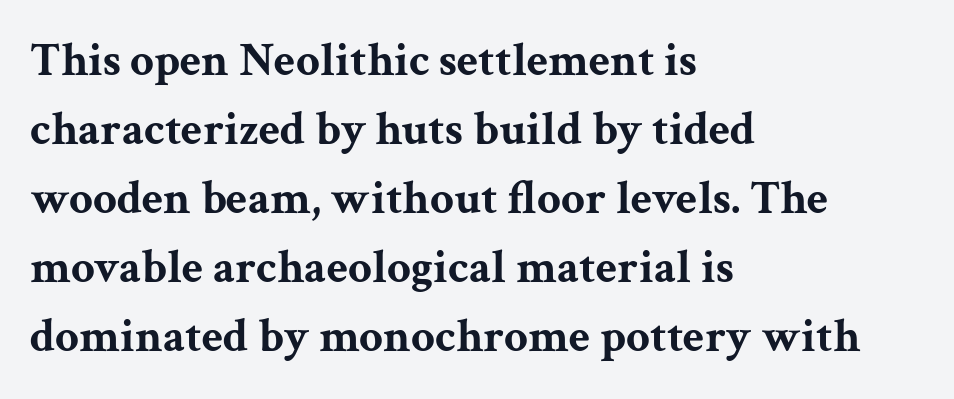
These lines are set flush left with a ragged right edge. Default kerning and tracking; the words read as compact shapes. These lines sit exactly where default settings would place them. Spacing verdict: proportional, widths tailored to each character.
